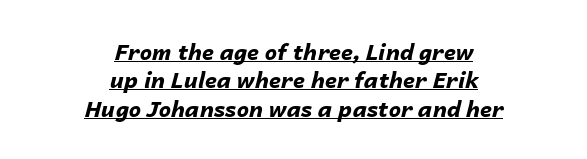
The image shows 22 px bold type, italic (leaning right); set centered, normal line spacing (1.29x), normal letter spacing, underlined.
